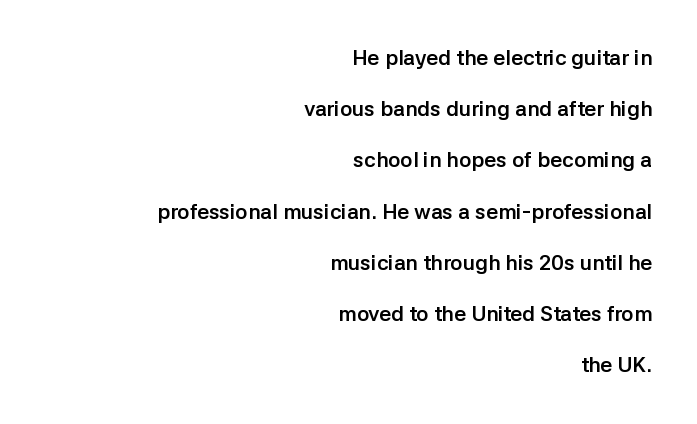
These lines stand farther apart than default settings would place them. Tracking here is standard; glyphs follow each other at the usual distance. Quick note: underline off. Leftover space on each line is placed entirely before the opening word. A roman cut, with each character standing at attention. The face used here has the dense, thick strokes of a bold.
